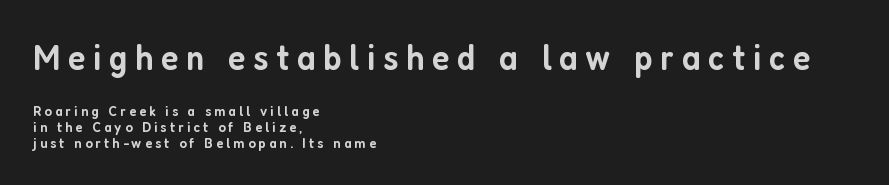
Q: Is the text bold? A: Semi-bold.
Q: Is the text italic (slanted)? A: No, it is upright.
Q: Is the typeface a serif or a sans-serif typeface? A: Sans-serif.
Q: Is the text underlined? A: No.
Q: How is the paragraph aligned? A: Left-aligned.
Q: Is the spacing between letters normal or unusually wide? A: Unusually wide.
Q: Is the spacing between lines tight, normal or loose? A: Tight.
Q: Which block of text is set in a larger size, the first (top) or the second (bottom)? A: The first (top) one.
Q: Width (condensed, normal, or wide)? A: Condensed.
Q: Stroke contrast? A: Low.
Q: x-height? A: Medium.
Q: Monospaced? A: No.
